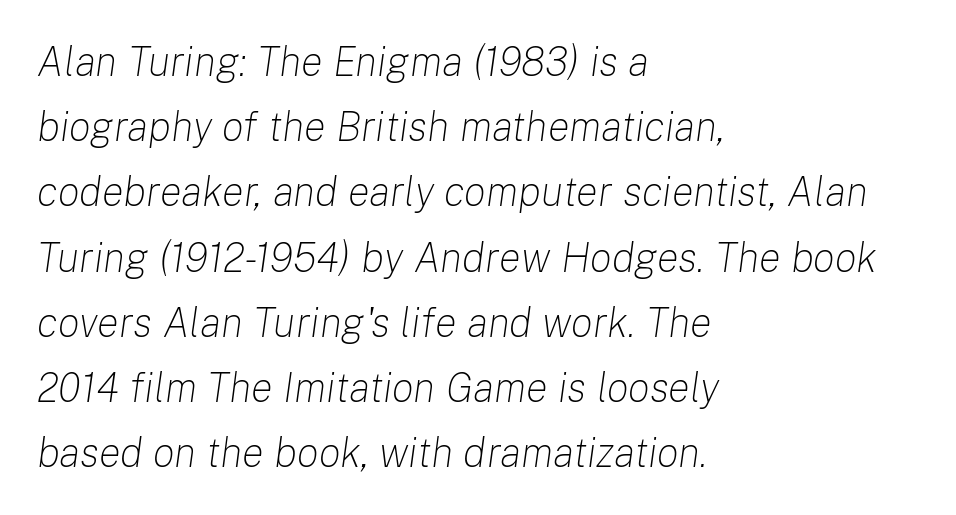
{"italic": "yes", "lean": "right", "slant_degrees": 8, "bold": "no", "weight": "light", "width": "normal", "stroke_contrast": "low", "x_height": "medium", "monospaced": "no", "underline": "no", "align": "left", "line_spacing": "normal", "line_spacing_ratio": 1.59, "letter_spacing": "normal", "letter_spacing_em": 0.0, "glyph_px": 41}
